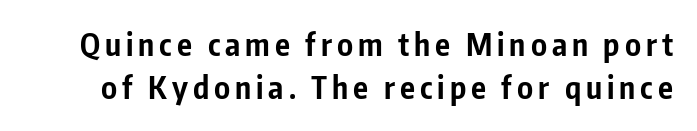
The image shows 31 px bold, condensed sans-serif type, upright; set normal line spacing (1.4x), not underlined; low stroke contrast and a medium x-height.
